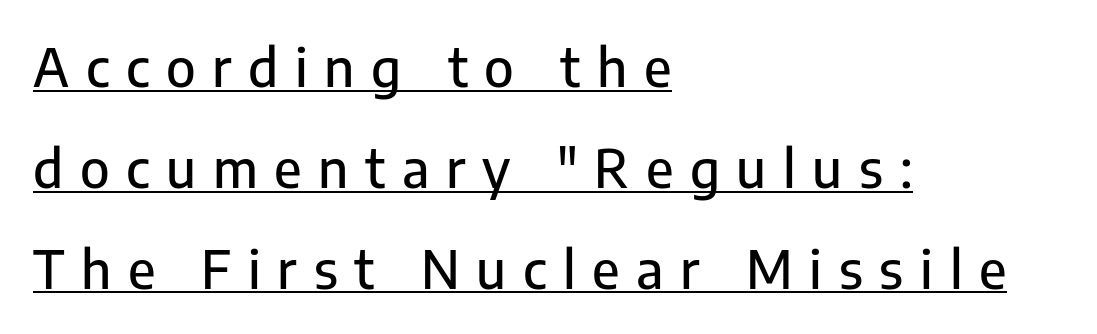
{"serif": "no", "italic": "no", "width": "normal", "stroke_contrast": "low", "x_height": "medium", "monospaced": "no", "underline": "yes", "align": "left", "line_spacing": "loose", "line_spacing_ratio": 1.94, "letter_spacing": "wide", "letter_spacing_em": 0.32, "glyph_px": 52}
